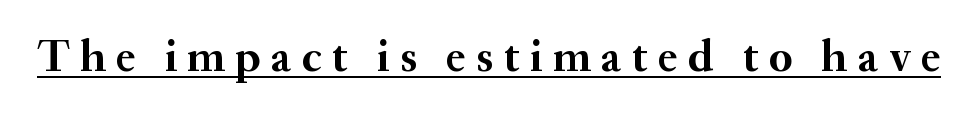
When letters stand straight like this, we call the style roman or upright. Loose tracking; the words dissolve into strings of separated letters. Spacing verdict: proportional, widths tailored to each character. Plenty of ink on the page — the face is bold. The passage shown is underscored from start to finish.
